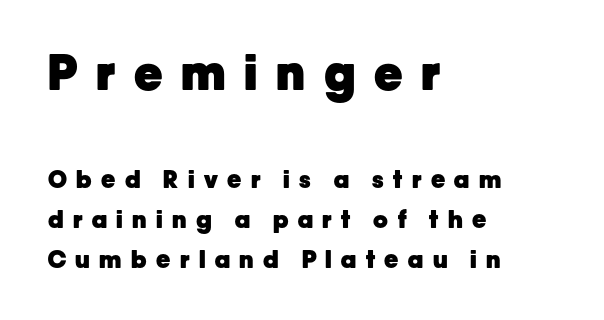
The image shows 48 px heavy sans-serif type, upright; set left-aligned, normal line spacing (1.67x), unusually wide letter spacing (+0.39 em), not underlined; the first (top) block is 2.0x larger; low stroke contrast and a medium x-height.
